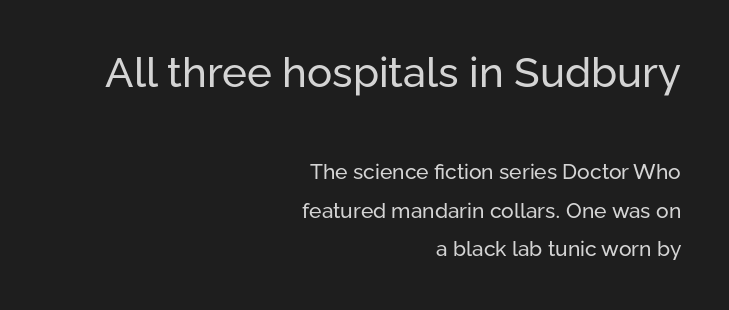
{"serif": "no", "italic": "no", "bold": "no", "weight": "regular", "width": "normal", "stroke_contrast": "low", "x_height": "medium", "monospaced": "no", "underline": "no", "align": "right", "line_spacing_ratio": 1.84, "letter_spacing": "normal", "letter_spacing_em": 0.0, "larger_block": "first", "size_ratio": 2.0, "glyph_px": 42}
